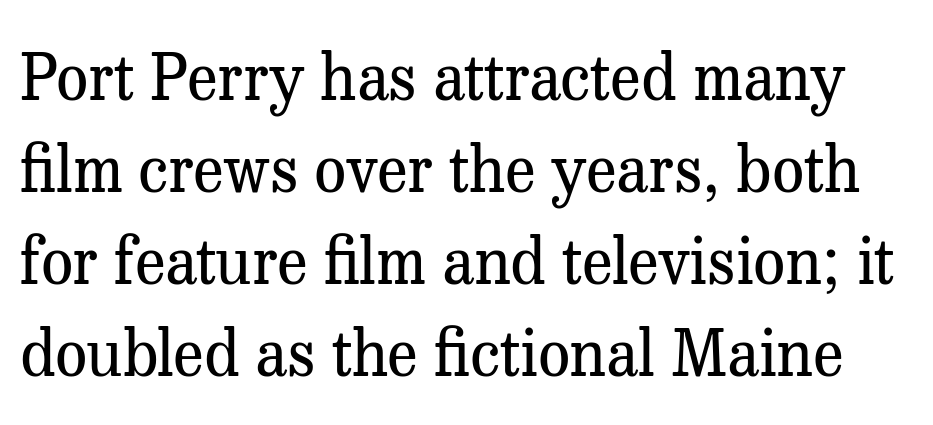
The image shows 64 px regular-weight serif type, upright; set normal line spacing (1.44x), normal letter spacing, not underlined; medium stroke contrast and a medium x-height.
